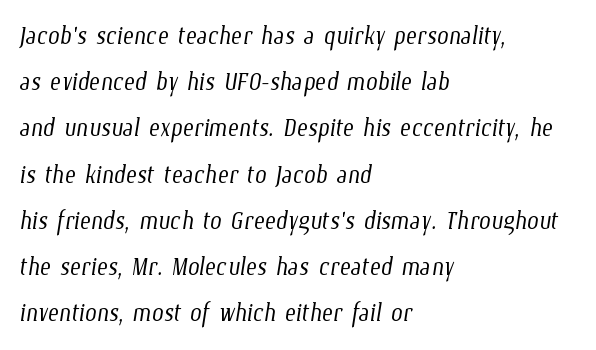
Varying glyph widths throughout — classic text-font behaviour. Vertical stems look standard width or narrower in stroke. The words here are not underlined. Left-aligned paragraph, ragged on the right.
